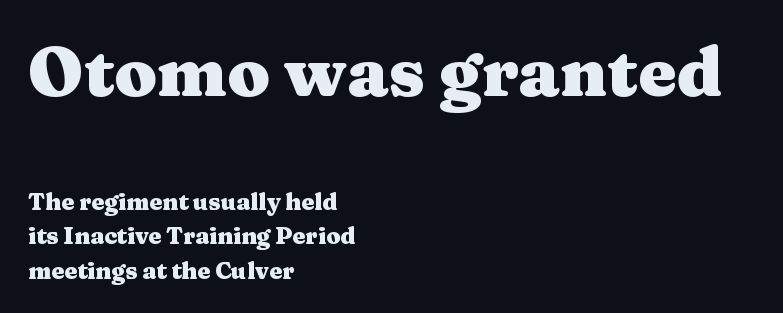
Q: Is the text bold? A: Yes.
Q: Is the text italic (slanted)? A: No, it is upright.
Q: Is the typeface a serif or a sans-serif typeface? A: Serif.
Q: Is the text underlined? A: No.
Q: How is the paragraph aligned? A: Left-aligned.
Q: Is the spacing between letters normal or unusually wide? A: Normal.
Q: Is the spacing between lines tight, normal or loose? A: Normal.
Q: Which block of text is set in a larger size, the first (top) or the second (bottom)? A: The first (top) one.
Q: Width (condensed, normal, or wide)? A: Wide.
Q: Stroke contrast? A: Medium.
Q: x-height? A: Medium.
Q: Monospaced? A: No.
